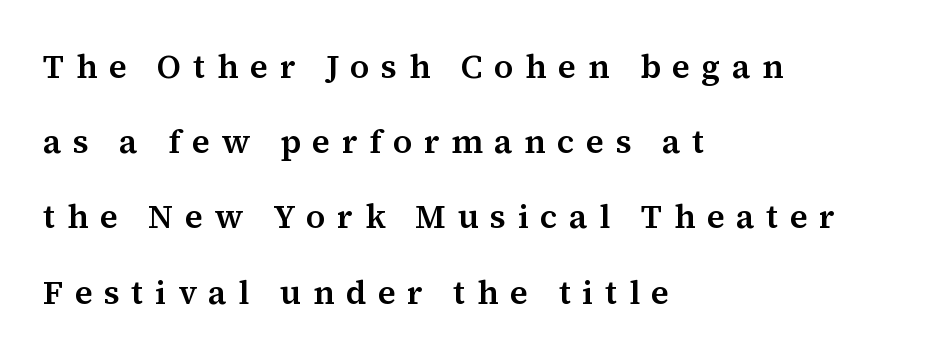
Q: Is the text italic (slanted)? A: No, it is upright.
Q: Is the typeface a serif or a sans-serif typeface? A: Serif.
Q: Is the text underlined? A: No.
Q: How is the paragraph aligned? A: Left-aligned.
Q: Is the spacing between letters normal or unusually wide? A: Unusually wide.
Q: Is the spacing between lines tight, normal or loose? A: Loose.
Q: Width (condensed, normal, or wide)? A: Normal.
Q: Stroke contrast? A: Medium.
Q: x-height? A: Medium.
Q: Monospaced? A: No.
